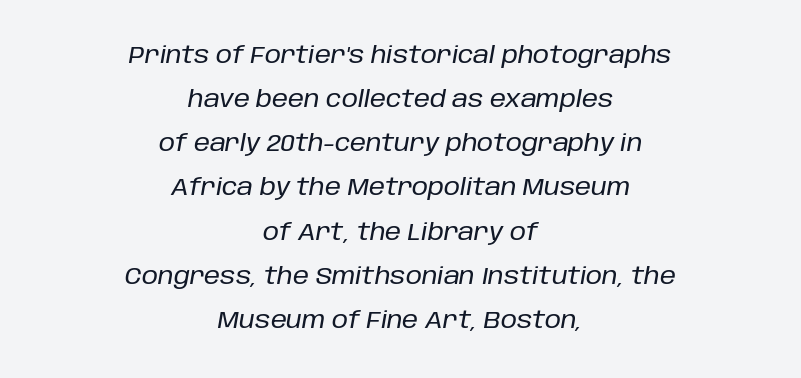
Observe the lean: these are italic letterforms. The compositor balanced each line on the midline. The space directly below the letters is spotless. Glyph-to-glyph distance matches everyday printed text. Vertical spacing — loose.
